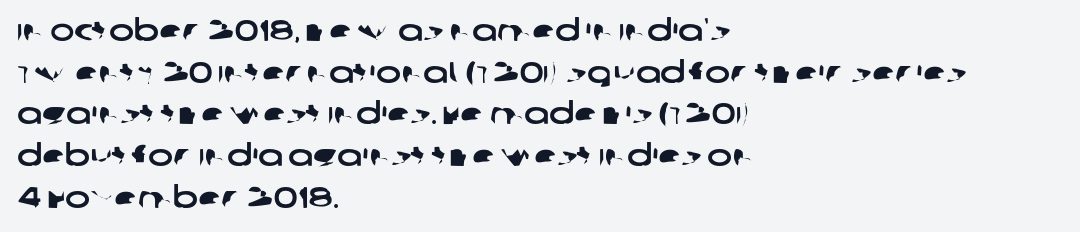
Q: Is the typeface a serif or a sans-serif typeface? A: Sans-serif.
Q: Is the text underlined? A: No.
Q: How is the paragraph aligned? A: Left-aligned.
Q: Is the spacing between letters normal or unusually wide? A: Normal.
Q: Is the spacing between lines tight, normal or loose? A: Normal.
Q: Width (condensed, normal, or wide)? A: Wide.
Q: Stroke contrast? A: Low.
Q: x-height? A: Large.
Q: Monospaced? A: No.
